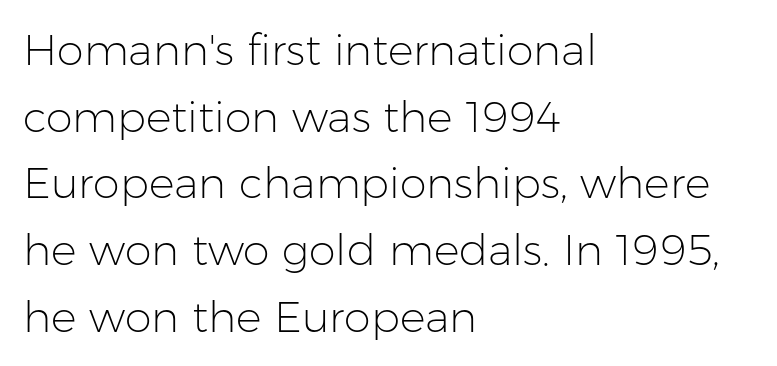
Q: Is the text bold? A: No.
Q: Is the text italic (slanted)? A: No, it is upright.
Q: Is the typeface a serif or a sans-serif typeface? A: Sans-serif.
Q: Is the text underlined? A: No.
Q: How is the paragraph aligned? A: Left-aligned.
Q: Is the spacing between letters normal or unusually wide? A: Normal.
Q: Is the spacing between lines tight, normal or loose? A: Normal.
Q: Width (condensed, normal, or wide)? A: Normal.
Q: Stroke contrast? A: Low.
Q: x-height? A: Medium.
Q: Monospaced? A: No.
